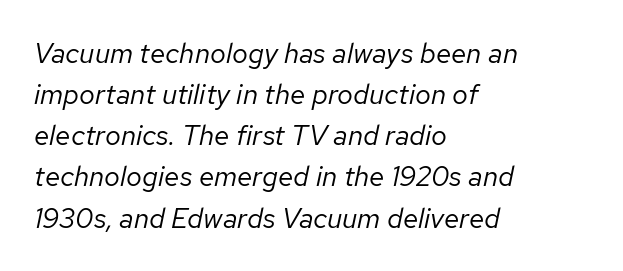
The specimen reads as italic at a glance. Looks like regular typesetting: each glyph gets only the width it needs. The strip under each line holds only bare page. The lines are quadded left. You could call the tracking neutral — neither tight nor loose. In terms of leading, this rendering sits right in the middle.
